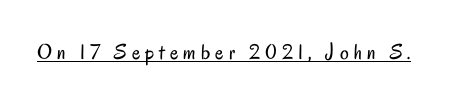
Q: Is the text bold? A: No.
Q: Is the text italic (slanted)? A: No, it is upright.
Q: Is the text underlined? A: Yes.
Q: Is the spacing between letters normal or unusually wide? A: Unusually wide.
